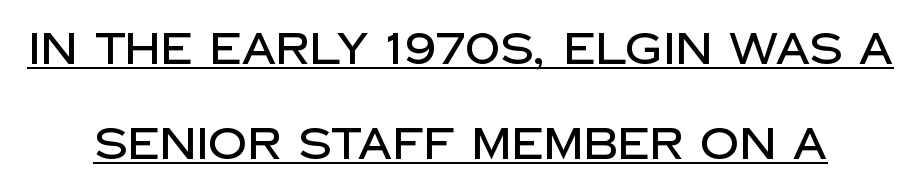
Q: Is the text italic (slanted)? A: No, it is upright.
Q: Is the typeface a serif or a sans-serif typeface? A: Sans-serif.
Q: Is the text underlined? A: Yes.
Q: Is the spacing between letters normal or unusually wide? A: Normal.
Q: Is the spacing between lines tight, normal or loose? A: Loose.
Q: Width (condensed, normal, or wide)? A: Normal.
Q: Stroke contrast? A: Low.
Q: x-height? A: Large.
Q: Monospaced? A: No.
